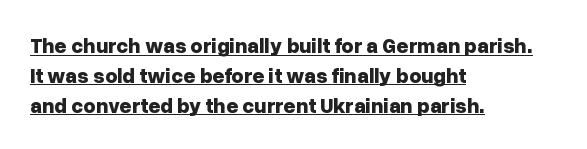
{"italic": "no", "bold": "yes", "underline": "yes", "align": "left", "line_spacing": "normal", "line_spacing_ratio": 1.42, "letter_spacing": "normal", "letter_spacing_em": 0.0, "glyph_px": 21}
